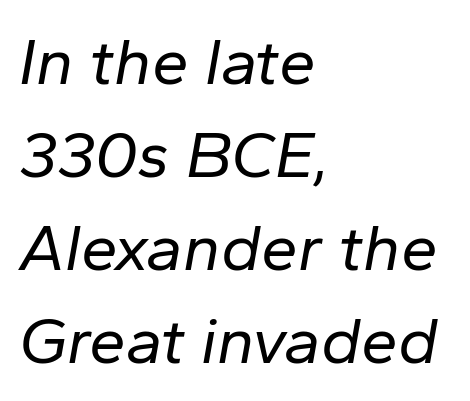
{"italic": "yes", "lean": "right", "slant_degrees": 10, "bold": "no", "weight": "regular", "width": "normal", "stroke_contrast": "low", "x_height": "medium", "monospaced": "no", "underline": "no", "align": "left", "line_spacing": "normal", "line_spacing_ratio": 1.41, "letter_spacing": "normal", "letter_spacing_em": 0.0, "glyph_px": 66}
